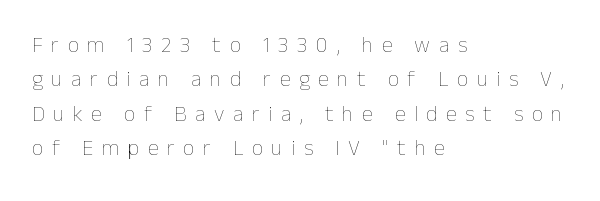
Type without underlining. The typeface has the unassuming heft of standard copy or less. The lines sit at an ordinary, default distance from one another. Casual observation: everything's shoved over to the left. Students, note that the glyphs here are deliberately spaced far apart.
